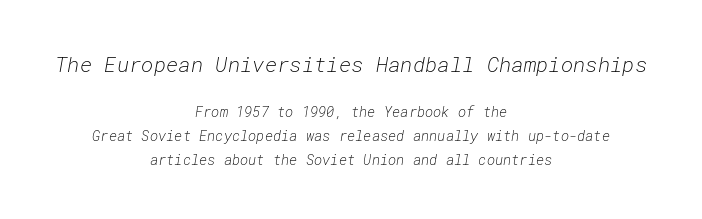
The lines sit at an ordinary, default distance from one another. Just letters on the line, the space beneath them empty. One-word summary of the alignment: center. This reads as an unemphasized weight, regular at the heaviest. The letters are slanted; this is an italic face.
